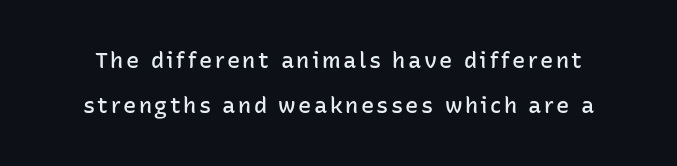
The image shows 22 px text type, upright; set loose line spacing (2.03x), not underlined.
